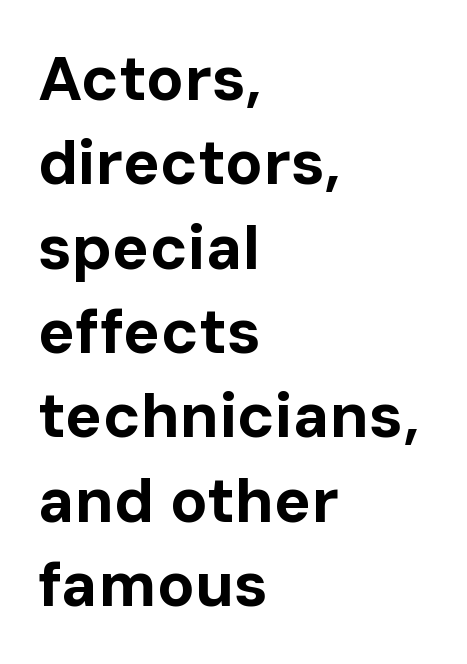
Q: Is the text bold? A: Yes.
Q: Is the text italic (slanted)? A: No, it is upright.
Q: Is the typeface a serif or a sans-serif typeface? A: Sans-serif.
Q: Is the text underlined? A: No.
Q: How is the paragraph aligned? A: Left-aligned.
Q: Is the spacing between letters normal or unusually wide? A: Normal.
Q: Is the spacing between lines tight, normal or loose? A: Normal.
Q: Width (condensed, normal, or wide)? A: Normal.
Q: Stroke contrast? A: Low.
Q: x-height? A: Medium.
Q: Monospaced? A: No.
